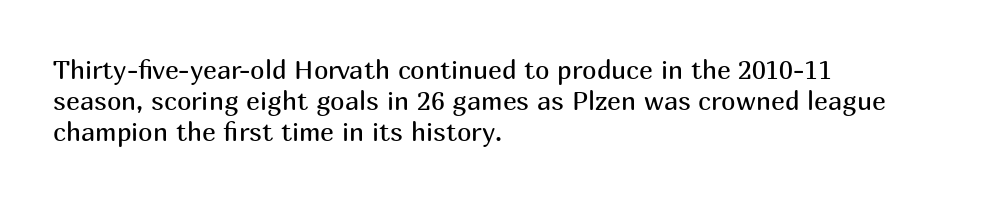
One-word summary of the alignment: left. In terms of letterspacing, this is plain default setting. The words here are not underlined. The characters are drawn with everyday or finer stroke widths. The letters stand straight up with perfectly vertical stems.
